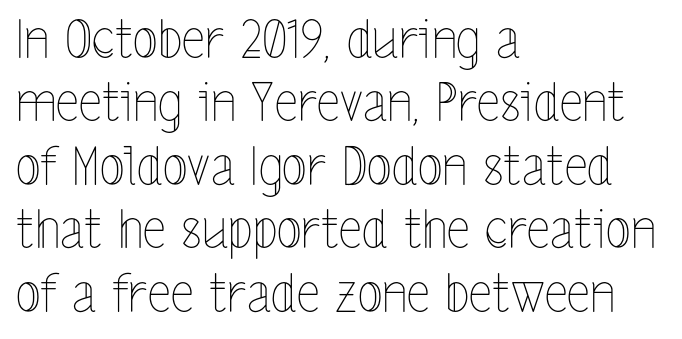
{"italic": "no", "bold": "no", "weight": "thin", "width": "condensed", "x_height": "medium", "monospaced": "no", "underline": "no", "align": "left", "line_spacing_ratio": 1.22, "letter_spacing": "normal", "letter_spacing_em": 0.0, "glyph_px": 52}
